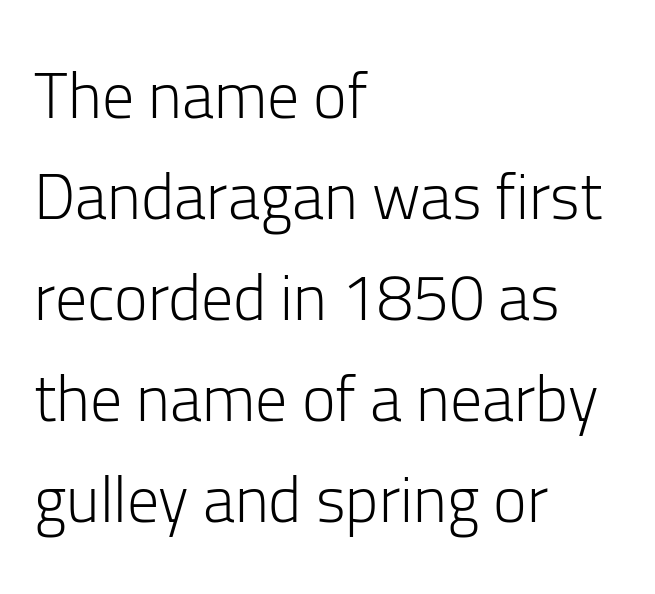
The image shows 64 px light sans-serif type, upright; set left-aligned, normal line spacing (1.58x), normal letter spacing, not underlined; low stroke contrast and a medium x-height.
